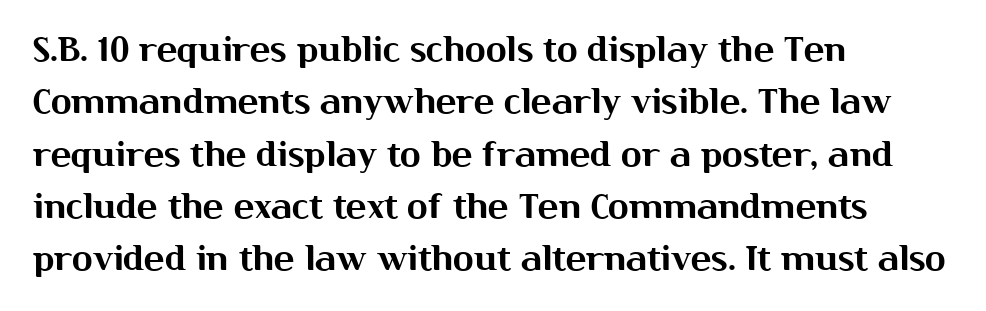
The image shows 34 px sans-serif type, upright; set left-aligned, normal line spacing (1.54x), normal letter spacing, not underlined; medium stroke contrast and a medium x-height.
